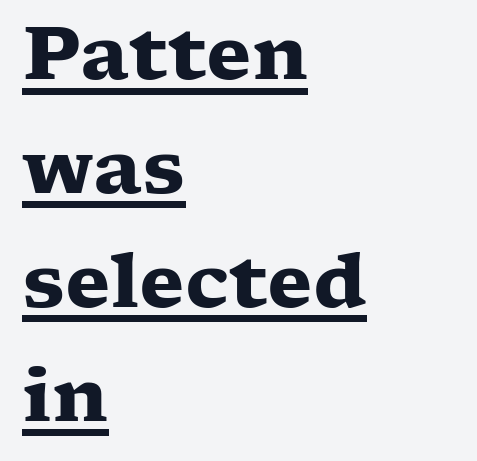
{"serif": "yes", "italic": "no", "bold": "yes", "weight": "heavy", "width": "wide", "stroke_contrast": "low", "x_height": "medium", "monospaced": "no", "underline": "yes", "align": "left", "line_spacing": "normal", "line_spacing_ratio": 1.54, "letter_spacing": "normal", "letter_spacing_em": 0.0, "glyph_px": 74}
